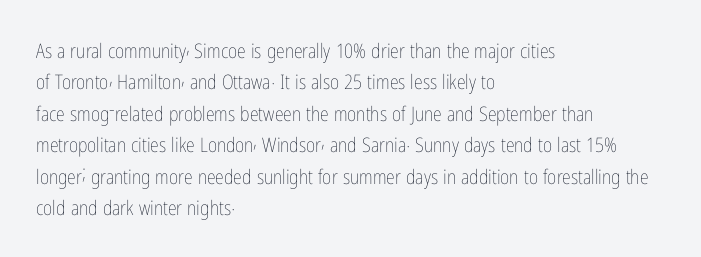
{"italic": "no", "bold": "no", "underline": "no", "align": "left", "line_spacing": "normal", "line_spacing_ratio": 1.57, "letter_spacing": "normal", "letter_spacing_em": 0.0, "glyph_px": 20}
